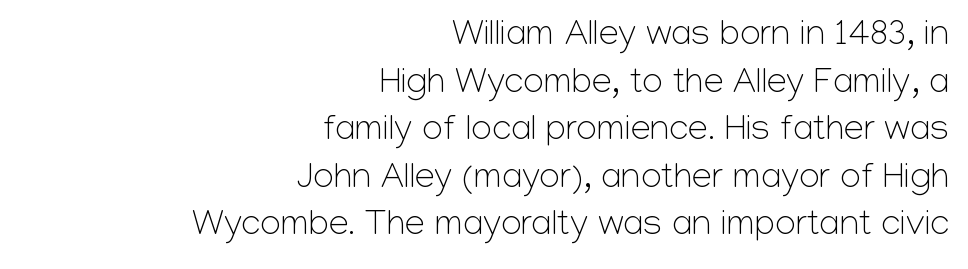
Look at the bottom of the vertical strokes: they stop flat, with no serifs. The typeface has the unassuming heft of standard copy or less. Regular leading. These lines keep a tight, regular rhythm from letter to letter. Every stem runs plumb, perpendicular to the baseline.
